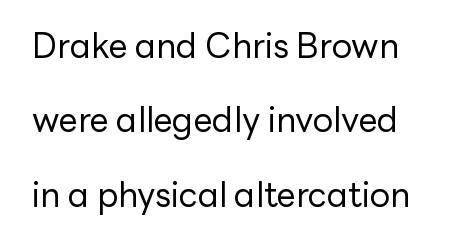
The image shows 34 px regular-weight sans-serif type, upright; set loose line spacing (2.19x), normal letter spacing, not underlined; low stroke contrast and a medium x-height.
